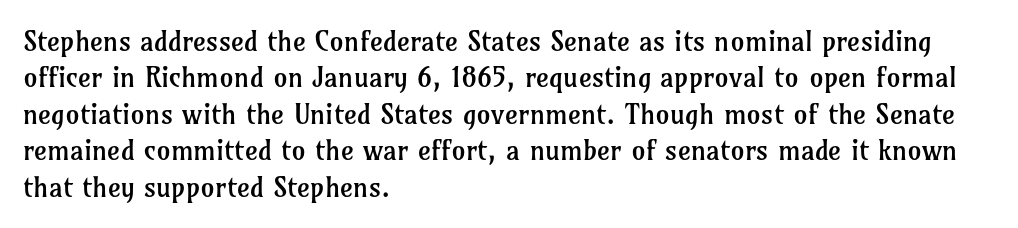
Q: Is the text bold? A: No.
Q: Is the text italic (slanted)? A: No, it is upright.
Q: Is the typeface a serif or a sans-serif typeface? A: Serif.
Q: Is the text underlined? A: No.
Q: How is the paragraph aligned? A: Left-aligned.
Q: Is the spacing between letters normal or unusually wide? A: Normal.
Q: Is the spacing between lines tight, normal or loose? A: Normal.
Q: Width (condensed, normal, or wide)? A: Normal.
Q: Stroke contrast? A: Low.
Q: x-height? A: Medium.
Q: Monospaced? A: No.
